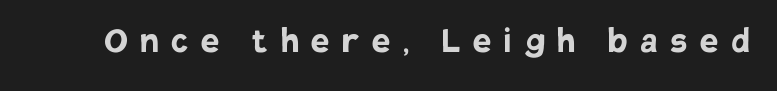
The image shows 41 px semibold sans-serif type, upright; set unusually wide letter spacing (+0.31 em), not underlined; low stroke contrast and a large x-height.
